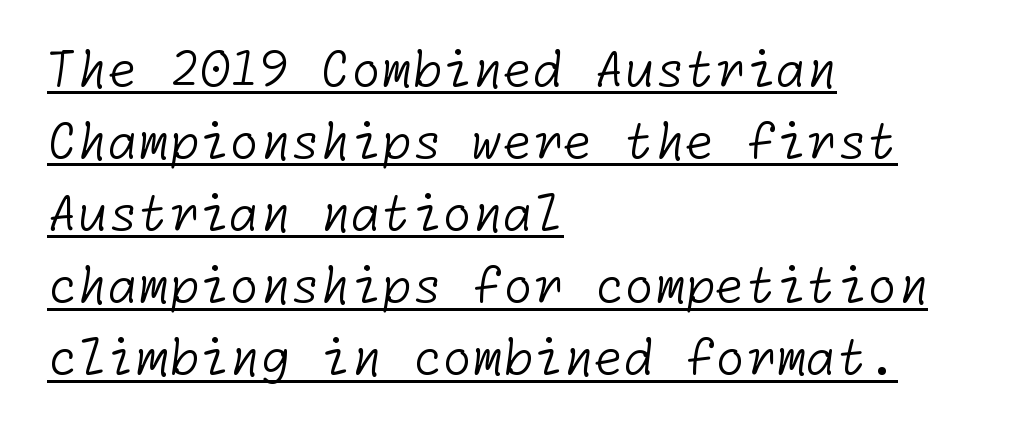
The image shows 49 px light sans-serif type; set left-aligned, normal line spacing (1.47x), normal letter spacing, underlined; low stroke contrast and a medium x-height.
